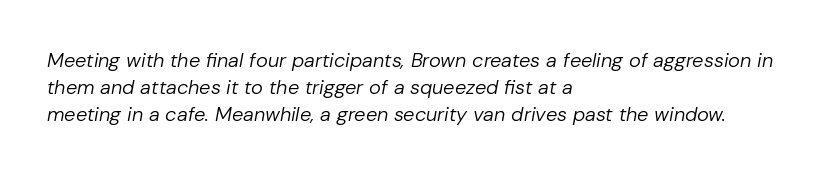
The image shows 20 px text type, italic (leaning right); set left-aligned, normal line spacing (1.34x), normal letter spacing, not underlined.
